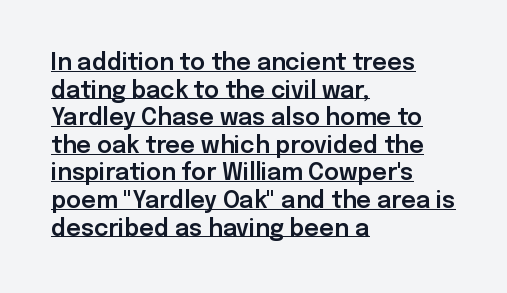
The image shows 23 px text type, upright; set left-aligned, line spacing 1.2x, normal letter spacing, underlined.
